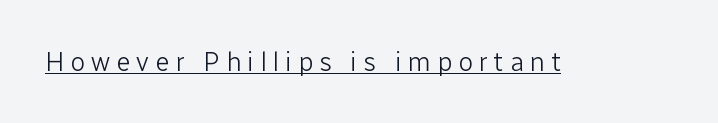
{"italic": "no", "bold": "no", "underline": "yes", "letter_spacing": "wide", "letter_spacing_em": 0.22, "glyph_px": 27}
